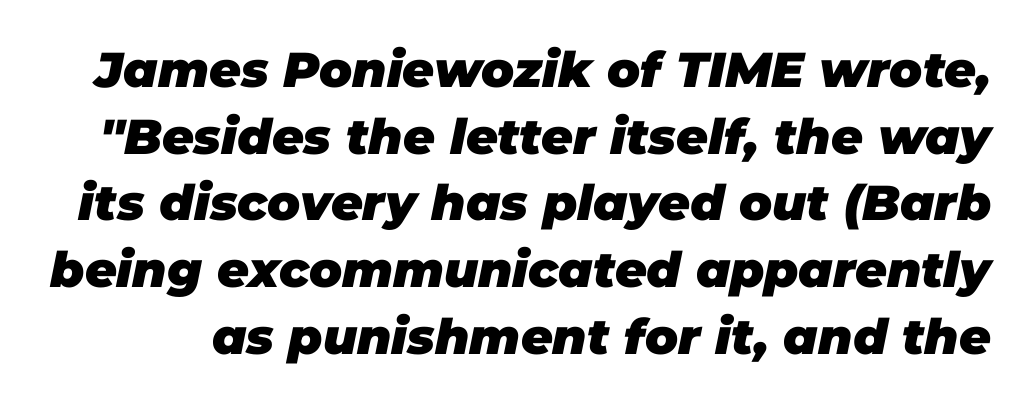
Q: Is the text bold? A: Yes.
Q: Is the text italic (slanted)? A: Yes, it leans right by about 11 degrees.
Q: Is the text underlined? A: No.
Q: Is the spacing between letters normal or unusually wide? A: Normal.
Q: Is the spacing between lines tight, normal or loose? A: Normal.
Q: Width (condensed, normal, or wide)? A: Normal.
Q: Stroke contrast? A: Low.
Q: x-height? A: Large.
Q: Monospaced? A: No.
